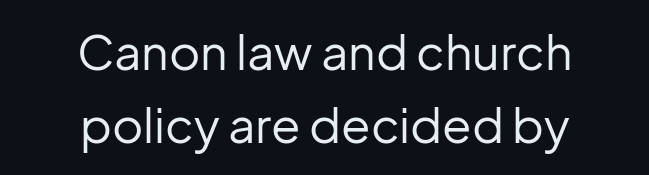
{"serif": "no", "italic": "no", "bold": "no", "weight": "regular", "width": "normal", "stroke_contrast": "low", "x_height": "medium", "monospaced": "no", "underline": "no", "align": "center", "line_spacing": "normal", "line_spacing_ratio": 1.53, "letter_spacing": "normal", "letter_spacing_em": 0.0, "glyph_px": 48}
